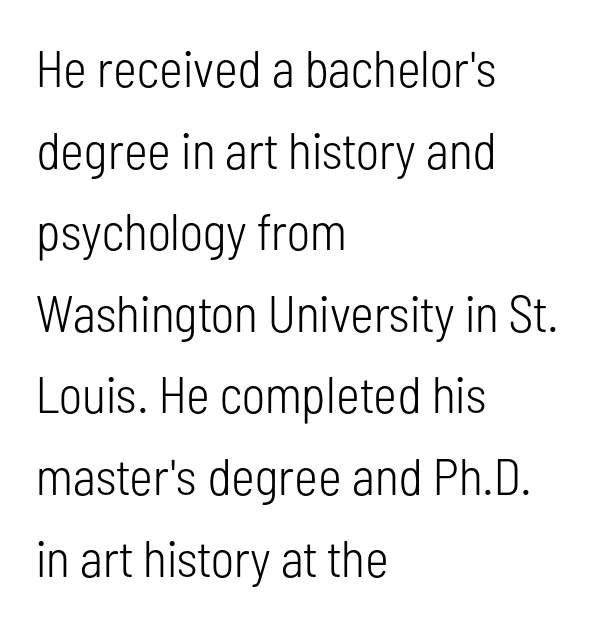
The tracking reads as untouched default to a designer's eye. The letters advance in unequal steps, a hallmark of proportional type. All the whitespace from short lines collects on the right. The lettering stays uniformly vertical, giving the passage a roman look.
